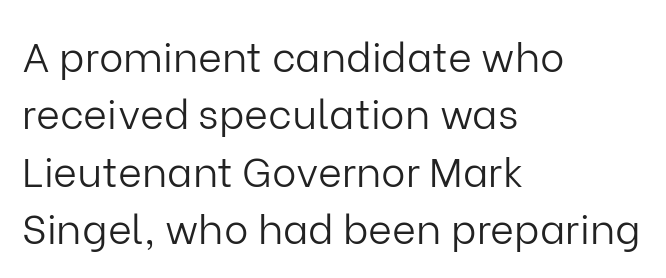
The image shows 41 px light sans-serif type, upright; set left-aligned, normal line spacing (1.4x), normal letter spacing, not underlined; low stroke contrast and a medium x-height.
